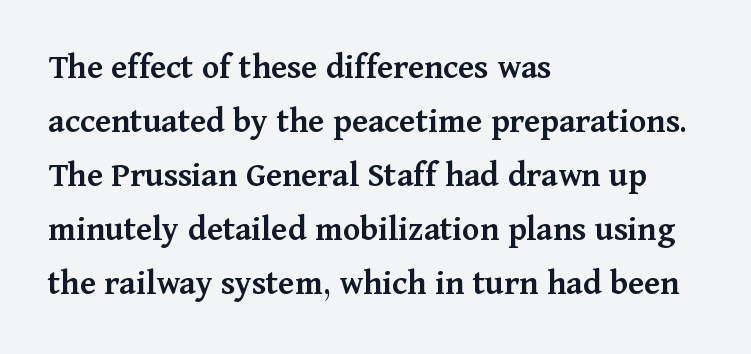
The image shows 36 px semibold serif type, upright; set left-aligned, normal line spacing (1.5x), normal letter spacing, not underlined; medium stroke contrast and a medium x-height.
